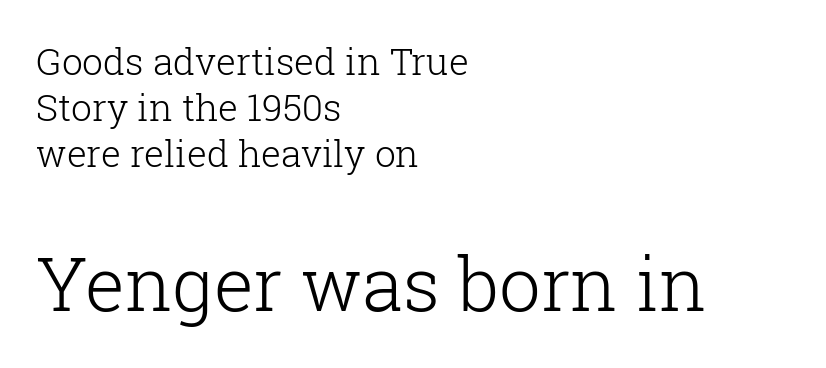
{"serif": "yes", "italic": "no", "bold": "no", "weight": "light", "width": "normal", "stroke_contrast": "low", "x_height": "medium", "monospaced": "no", "underline": "no", "align": "left", "line_spacing_ratio": 1.24, "letter_spacing": "normal", "letter_spacing_em": 0.0, "larger_block": "second", "size_ratio": 2.0, "glyph_px": 74}
